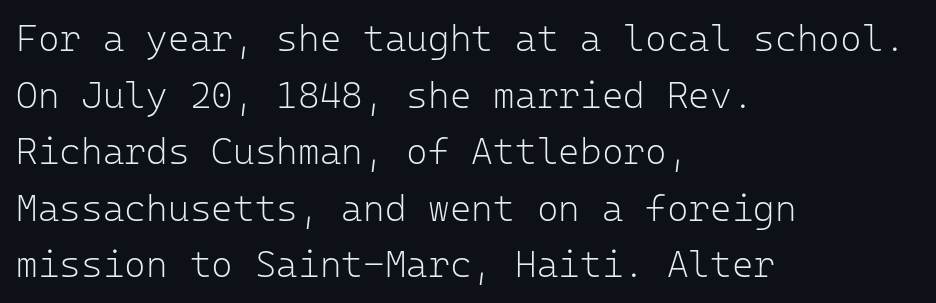
The image shows 37 px light sans-serif type, upright, monospaced; set left-aligned, normal line spacing (1.53x), normal letter spacing, not underlined; low stroke contrast and a medium x-height.
